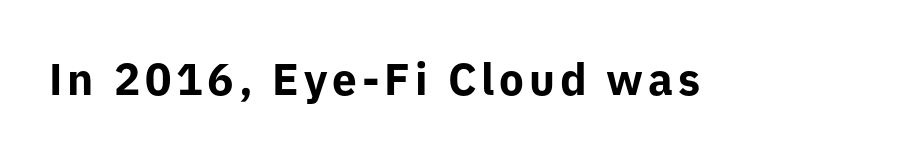
Q: Is the text bold? A: Yes.
Q: Is the text italic (slanted)? A: No, it is upright.
Q: Is the typeface a serif or a sans-serif typeface? A: Sans-serif.
Q: Is the text underlined? A: No.
Q: Width (condensed, normal, or wide)? A: Normal.
Q: Stroke contrast? A: Low.
Q: x-height? A: Medium.
Q: Monospaced? A: No.
